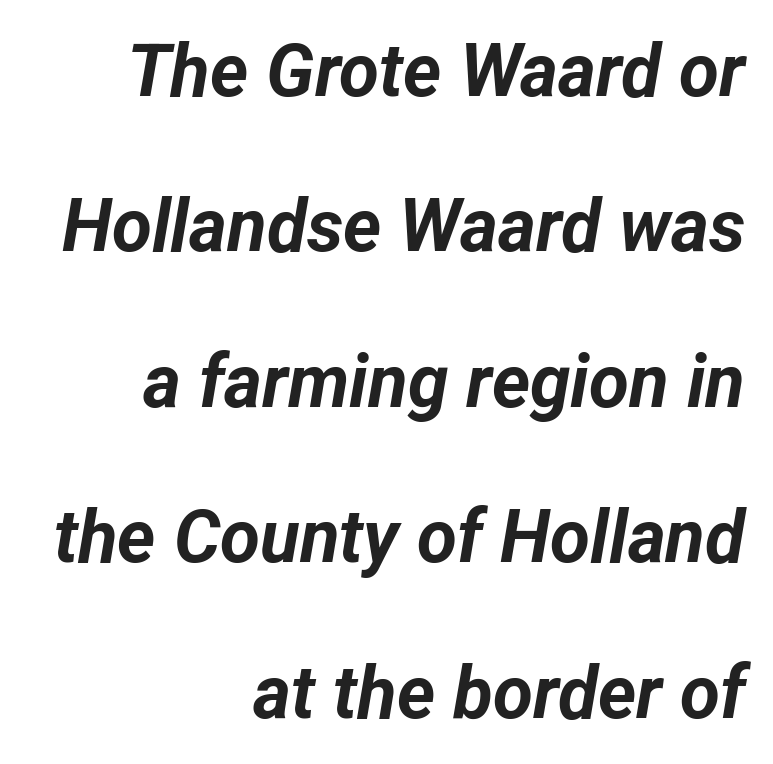
Characters are canted at an angle relative to the baseline's perpendicular. Baseline-to-baseline distance is far greater than the letter height. Does the copy run flush right? Yes — the right margin is perfectly even. Nobody drew a line under any word here. No extra tracking has been applied to these lines. Looks like regular typesetting: each glyph gets only the width it needs.
